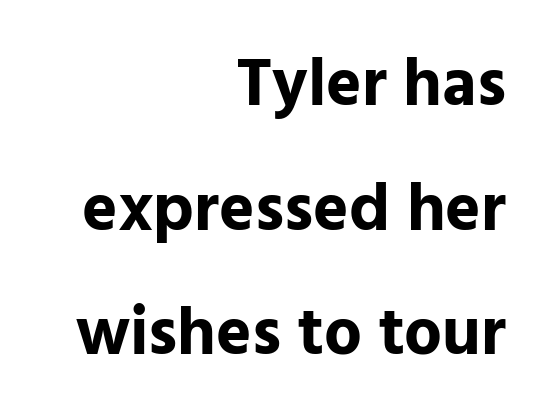
Q: Is the text bold? A: Yes.
Q: Is the text italic (slanted)? A: No, it is upright.
Q: Is the typeface a serif or a sans-serif typeface? A: Sans-serif.
Q: Is the text underlined? A: No.
Q: How is the paragraph aligned? A: Right-aligned.
Q: Is the spacing between letters normal or unusually wide? A: Normal.
Q: Width (condensed, normal, or wide)? A: Normal.
Q: Stroke contrast? A: Low.
Q: x-height? A: Medium.
Q: Monospaced? A: No.
